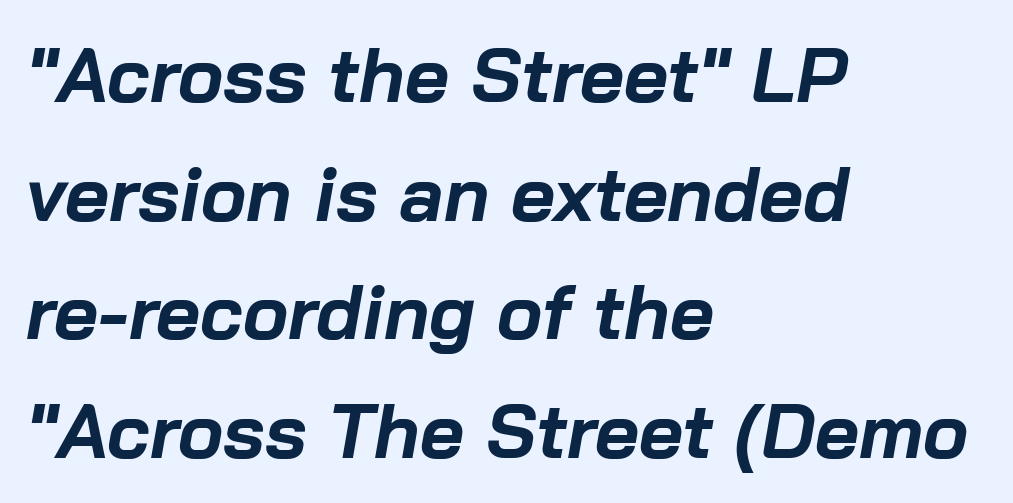
{"italic": "yes", "lean": "right", "slant_degrees": 10, "bold": "yes", "weight": "bold", "width": "normal", "stroke_contrast": "low", "x_height": "medium", "monospaced": "no", "underline": "no", "align": "left", "line_spacing": "normal", "line_spacing_ratio": 1.56, "letter_spacing": "normal", "letter_spacing_em": 0.0, "glyph_px": 76}
